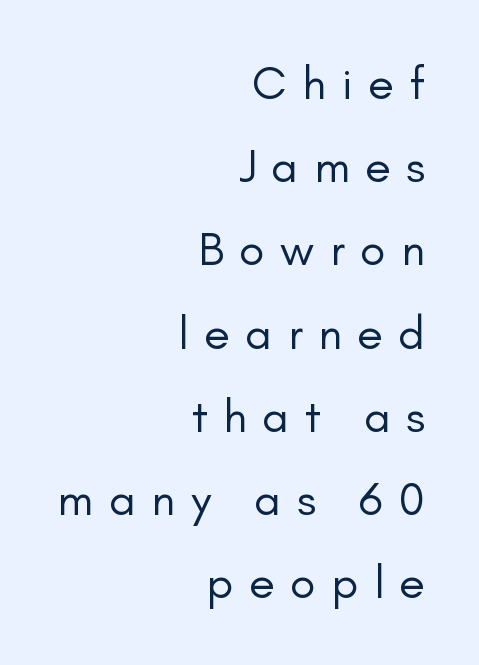
{"serif": "no", "italic": "no", "bold": "no", "weight": "regular", "width": "normal", "stroke_contrast": "low", "x_height": "small", "monospaced": "no", "underline": "no", "align": "right", "line_spacing_ratio": 1.77, "letter_spacing": "wide", "letter_spacing_em": 0.33, "glyph_px": 47}
